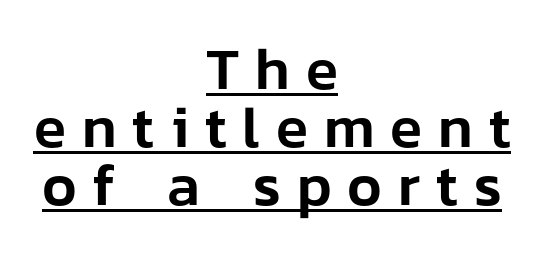
{"serif": "no", "italic": "no", "width": "normal", "stroke_contrast": "low", "x_height": "medium", "monospaced": "no", "underline": "yes", "align": "center", "line_spacing": "tight", "line_spacing_ratio": 0.98, "letter_spacing": "wide", "letter_spacing_em": 0.27, "glyph_px": 59}
